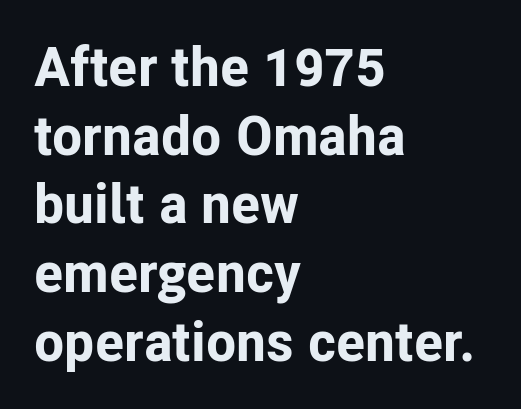
{"serif": "no", "italic": "no", "bold": "yes", "weight": "bold", "width": "normal", "stroke_contrast": "low", "x_height": "medium", "monospaced": "no", "underline": "no", "align": "left", "line_spacing": "normal", "line_spacing_ratio": 1.25, "letter_spacing": "normal", "letter_spacing_em": 0.0, "glyph_px": 55}
